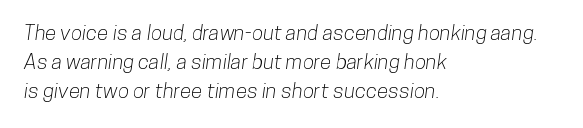
{"underline": "no", "align": "left", "line_spacing": "normal", "line_spacing_ratio": 1.37, "letter_spacing": "normal", "letter_spacing_em": 0.0, "glyph_px": 21}
